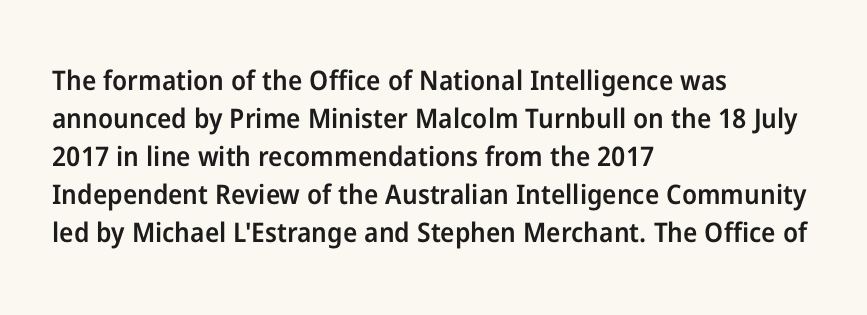
Q: Is the text bold? A: Semi-bold.
Q: Is the text italic (slanted)? A: No, it is upright.
Q: Is the text underlined? A: No.
Q: How is the paragraph aligned? A: Left-aligned.
Q: Is the spacing between letters normal or unusually wide? A: Normal.
Q: Is the spacing between lines tight, normal or loose? A: Normal.
